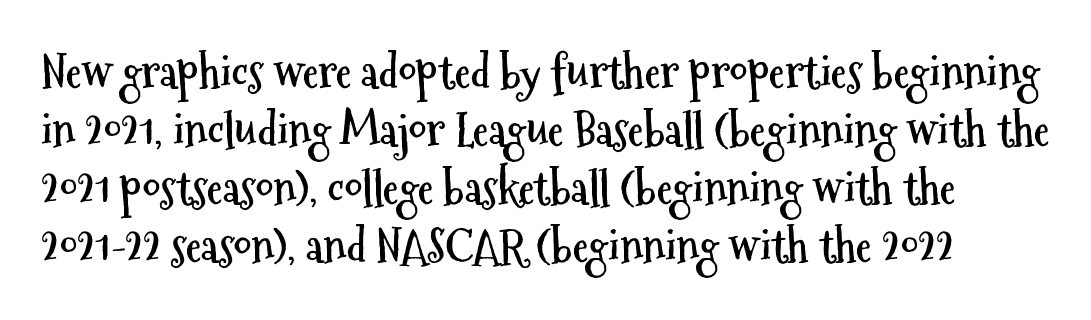
Q: Is the text bold? A: Yes.
Q: Is the text italic (slanted)? A: No, it is upright.
Q: Is the typeface a serif or a sans-serif typeface? A: Sans-serif.
Q: Is the text underlined? A: No.
Q: Is the spacing between letters normal or unusually wide? A: Normal.
Q: Is the spacing between lines tight, normal or loose? A: Normal.
Q: Width (condensed, normal, or wide)? A: Condensed.
Q: Stroke contrast? A: Medium.
Q: x-height? A: Medium.
Q: Monospaced? A: No.
